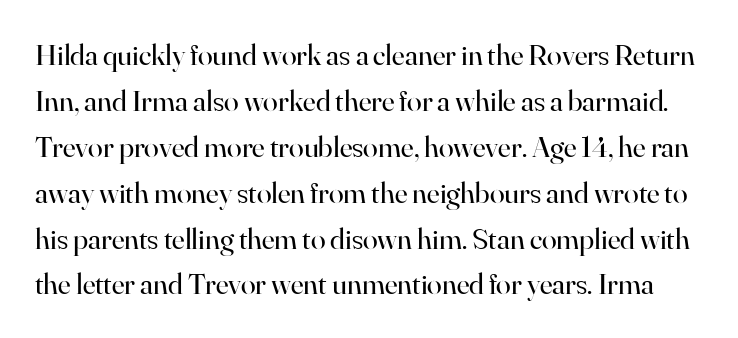
The image shows 30 px regular-weight serif type, upright; set normal line spacing (1.53x), normal letter spacing, not underlined; high stroke contrast and a small x-height.
